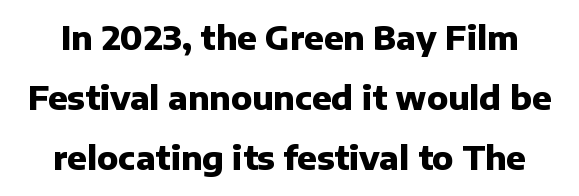
{"serif": "no", "italic": "no", "bold": "yes", "weight": "heavy", "width": "normal", "stroke_contrast": "low", "x_height": "medium", "monospaced": "no", "underline": "no", "line_spacing_ratio": 1.88, "letter_spacing": "normal", "letter_spacing_em": 0.0, "glyph_px": 32}
